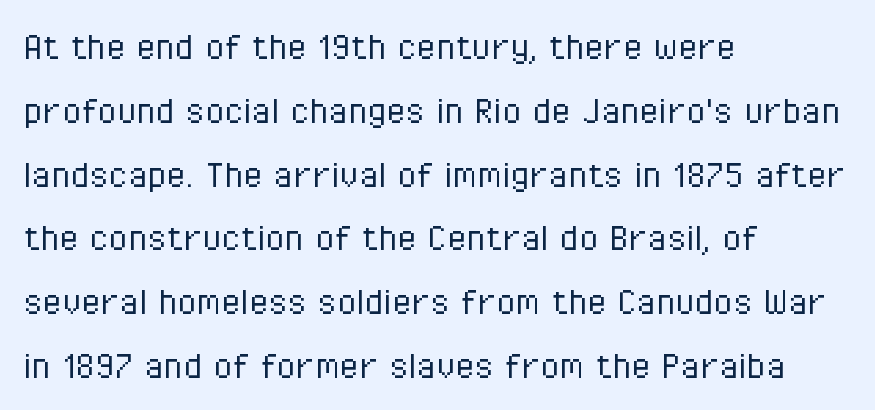
Q: Is the text bold? A: No.
Q: Is the text italic (slanted)? A: No, it is upright.
Q: Is the typeface a serif or a sans-serif typeface? A: Sans-serif.
Q: Is the text underlined? A: No.
Q: How is the paragraph aligned? A: Left-aligned.
Q: Is the spacing between letters normal or unusually wide? A: Normal.
Q: Is the spacing between lines tight, normal or loose? A: Normal.
Q: Width (condensed, normal, or wide)? A: Condensed.
Q: Stroke contrast? A: Low.
Q: x-height? A: Medium.
Q: Monospaced? A: No.
